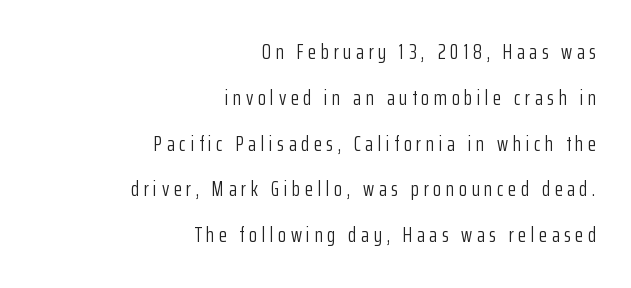
{"italic": "no", "bold": "no", "underline": "no", "align": "right", "line_spacing": "loose", "line_spacing_ratio": 2.18, "letter_spacing": "wide", "letter_spacing_em": 0.22, "glyph_px": 21}
